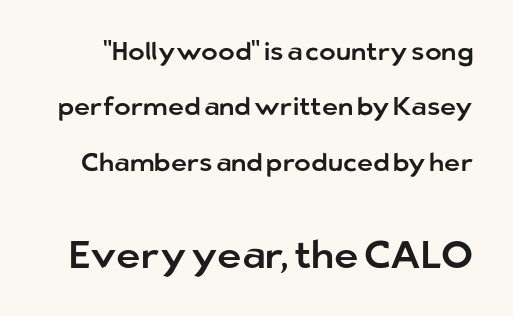
{"serif": "no", "italic": "no", "width": "normal", "stroke_contrast": "low", "x_height": "medium", "monospaced": "no", "underline": "no", "line_spacing": "loose", "line_spacing_ratio": 2.22, "letter_spacing": "normal", "letter_spacing_em": 0.0, "larger_block": "second", "size_ratio": 1.52, "glyph_px": 38}
